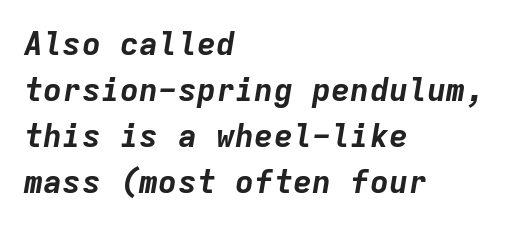
{"italic": "yes", "lean": "right", "slant_degrees": 9, "bold": "yes", "weight": "bold", "width": "normal", "stroke_contrast": "low", "x_height": "medium", "monospaced": "yes", "underline": "no", "align": "left", "line_spacing": "normal", "line_spacing_ratio": 1.44, "letter_spacing": "normal", "letter_spacing_em": 0.0, "glyph_px": 32}
